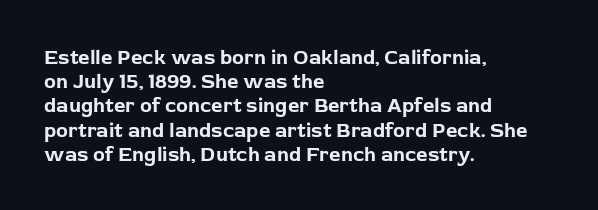
Q: Is the text bold? A: Yes.
Q: Is the text italic (slanted)? A: No, it is upright.
Q: Is the text underlined? A: No.
Q: How is the paragraph aligned? A: Left-aligned.
Q: Is the spacing between letters normal or unusually wide? A: Normal.
